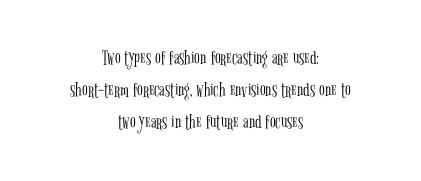
The image shows 21 px text type, upright; set centered, normal line spacing (1.53x), normal letter spacing, not underlined.
